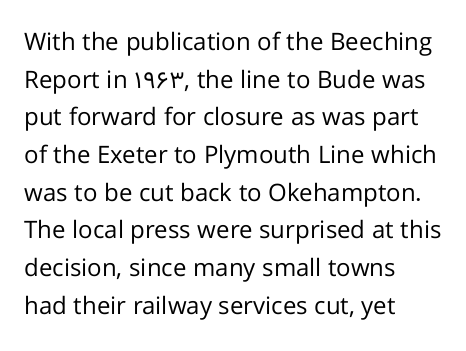
Q: Is the text bold? A: No.
Q: Is the text italic (slanted)? A: No, it is upright.
Q: Is the text underlined? A: No.
Q: How is the paragraph aligned? A: Left-aligned.
Q: Is the spacing between letters normal or unusually wide? A: Normal.
Q: Is the spacing between lines tight, normal or loose? A: Normal.
